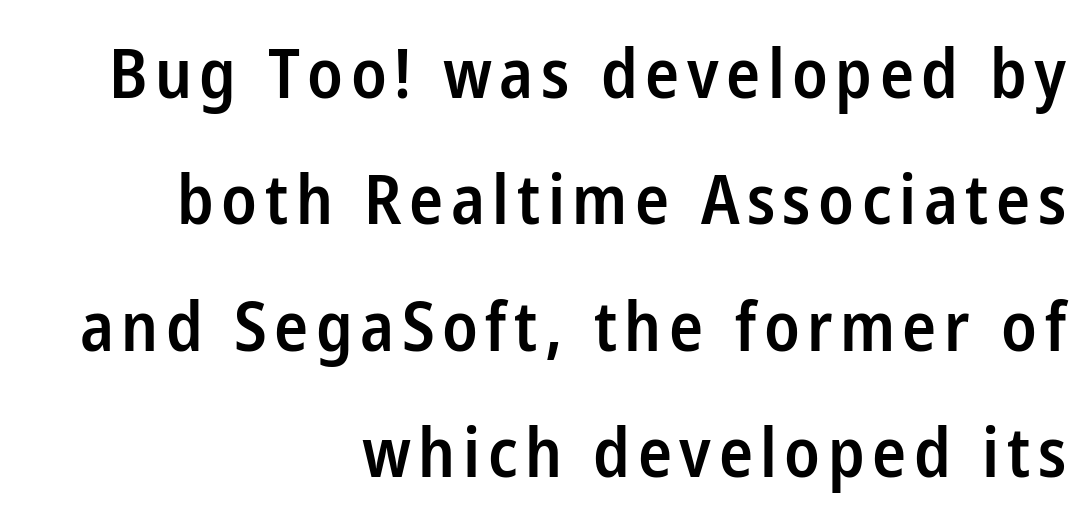
{"serif": "no", "italic": "no", "bold": "semi", "weight": "semibold", "width": "condensed", "stroke_contrast": "low", "x_height": "medium", "monospaced": "no", "underline": "no", "align": "right", "line_spacing_ratio": 1.86, "glyph_px": 68}
